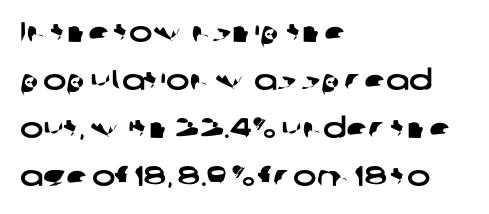
The image shows 28 px wide sans-serif type; set left-aligned, line spacing 1.72x, normal letter spacing, not underlined; low stroke contrast and a medium x-height.
